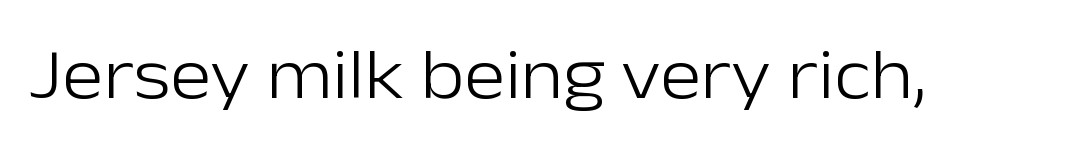
Q: Is the text bold? A: No.
Q: Is the text italic (slanted)? A: No, it is upright.
Q: Is the typeface a serif or a sans-serif typeface? A: Sans-serif.
Q: Is the text underlined? A: No.
Q: Is the spacing between letters normal or unusually wide? A: Normal.
Q: Width (condensed, normal, or wide)? A: Normal.
Q: Stroke contrast? A: Low.
Q: x-height? A: Medium.
Q: Monospaced? A: No.
